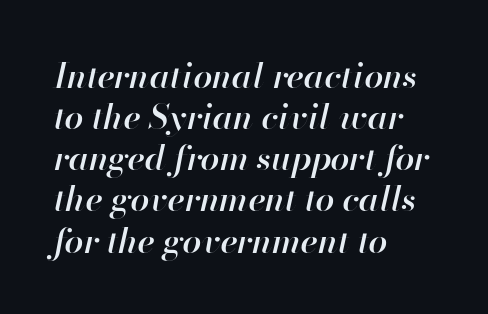
Q: Is the text bold? A: Semi-bold.
Q: Is the text italic (slanted)? A: Yes, it leans right by about 13 degrees.
Q: Is the text underlined? A: No.
Q: How is the paragraph aligned? A: Left-aligned.
Q: Is the spacing between letters normal or unusually wide? A: Normal.
Q: Width (condensed, normal, or wide)? A: Normal.
Q: Stroke contrast? A: High.
Q: x-height? A: Small.
Q: Monospaced? A: No.
